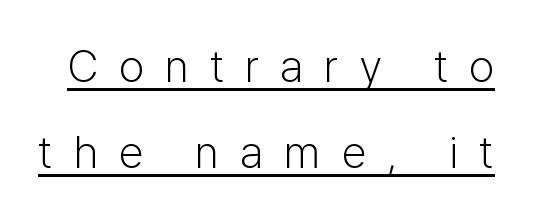
The image shows 45 px light sans-serif type, upright; set loose line spacing (1.91x), unusually wide letter spacing (+0.46 em), underlined; low stroke contrast and a medium x-height.
